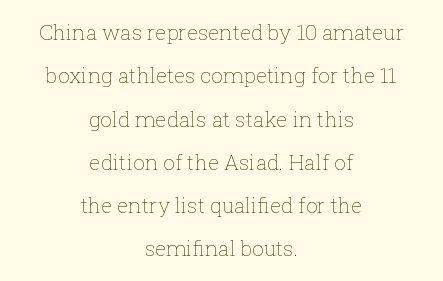
{"italic": "no", "bold": "no", "underline": "no", "align": "center", "line_spacing": "loose", "line_spacing_ratio": 2.06, "letter_spacing": "normal", "letter_spacing_em": 0.0, "glyph_px": 21}
